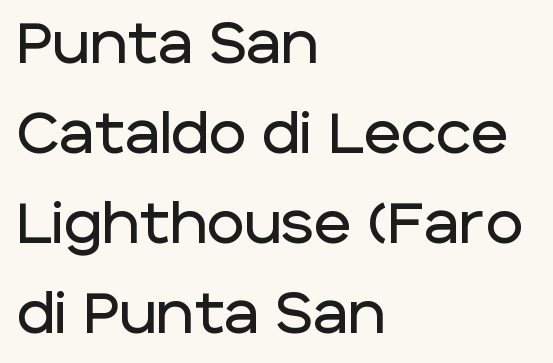
The image shows 57 px sans-serif type, upright; set left-aligned, normal line spacing (1.58x), normal letter spacing, not underlined; low stroke contrast and a large x-height.
